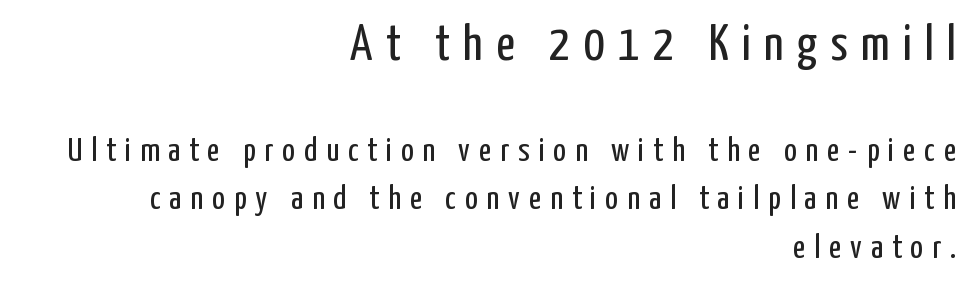
The block sitting higher on the canvas is the one with enlarged characters. A sans-serif font was chosen for this passage. Casual observation: everything's shoved over to the right. Spacing between characters has been opened up far beyond the box default.
